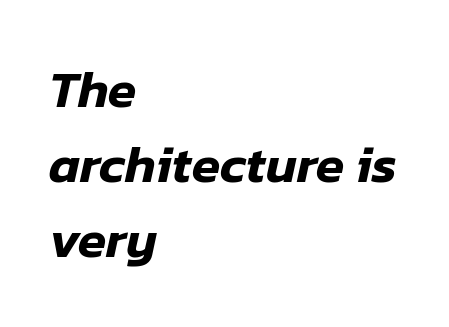
Q: Is the text italic (slanted)? A: Yes, it leans right by about 12 degrees.
Q: Is the text underlined? A: No.
Q: How is the paragraph aligned? A: Left-aligned.
Q: Is the spacing between letters normal or unusually wide? A: Normal.
Q: Is the spacing between lines tight, normal or loose? A: Normal.
Q: Width (condensed, normal, or wide)? A: Normal.
Q: Stroke contrast? A: Low.
Q: x-height? A: Medium.
Q: Monospaced? A: No.
